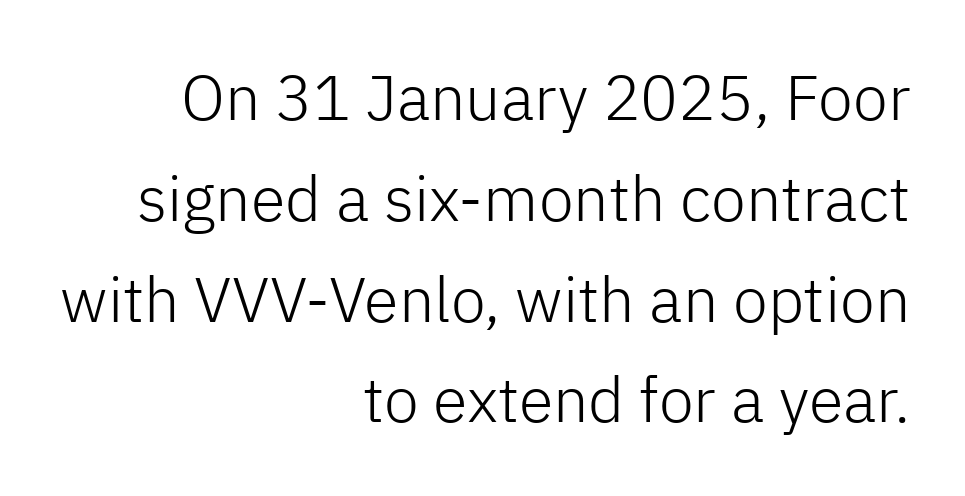
The image shows 63 px light sans-serif type, upright; set right-aligned, normal line spacing (1.6x), normal letter spacing, not underlined; low stroke contrast and a medium x-height.
